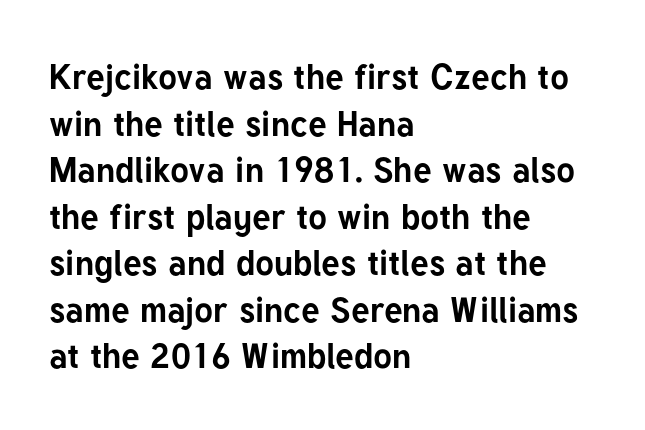
Q: Is the text bold? A: Yes.
Q: Is the text italic (slanted)? A: No, it is upright.
Q: Is the typeface a serif or a sans-serif typeface? A: Sans-serif.
Q: Is the text underlined? A: No.
Q: How is the paragraph aligned? A: Left-aligned.
Q: Is the spacing between letters normal or unusually wide? A: Normal.
Q: Is the spacing between lines tight, normal or loose? A: Normal.
Q: Width (condensed, normal, or wide)? A: Normal.
Q: Stroke contrast? A: Low.
Q: x-height? A: Medium.
Q: Monospaced? A: No.
